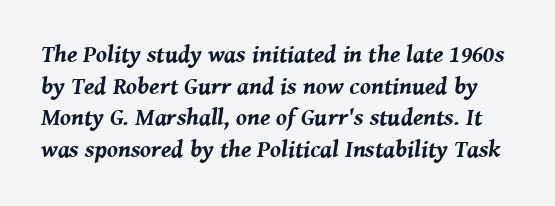
Q: Is the text bold? A: Yes.
Q: Is the text italic (slanted)? A: Yes, it leans right by about 8 degrees.
Q: Is the text underlined? A: No.
Q: Is the spacing between letters normal or unusually wide? A: Normal.
Q: Is the spacing between lines tight, normal or loose? A: Normal.
